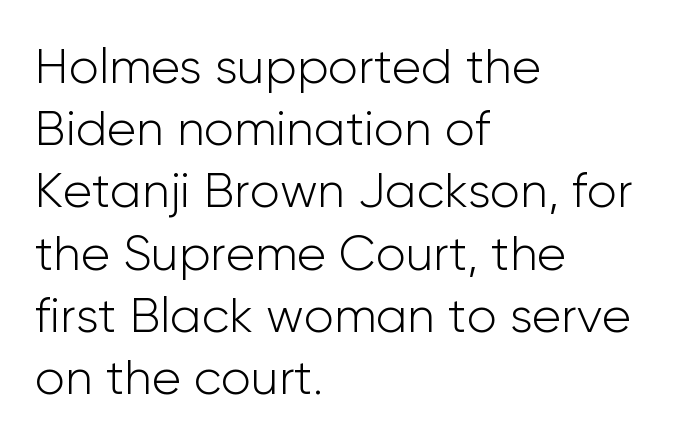
Proportional: the letters do not fall into vertical columns. Each line starts at the same left margin while the right side varies. Rendered with straight, roman letterforms. The typesetting does not lean heavy: it is not bold.
